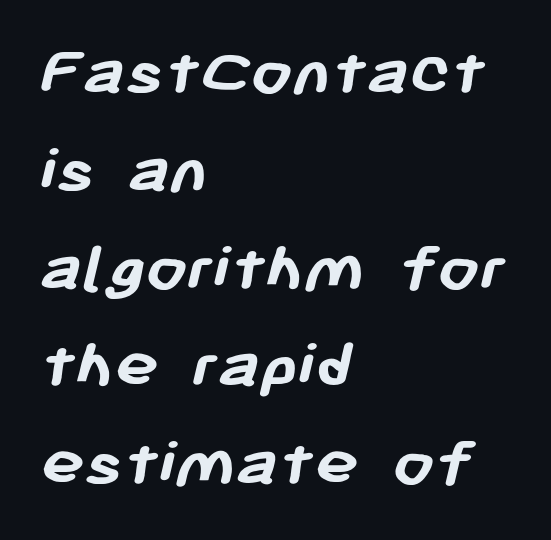
Underline: absent. You could call the tracking neutral — neither tight nor loose. The rendering uses a moderate line-height, typical for paragraphs. If you drew a ruler down the left edge, every line would touch it.
